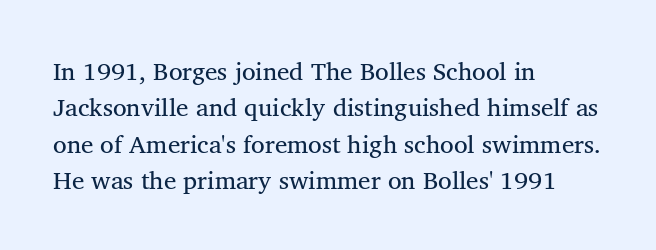
The image shows 25 px text type, upright; set left-aligned, normal line spacing (1.46x), normal letter spacing, not underlined.
